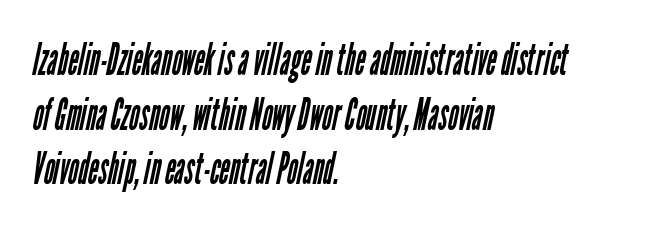
Q: Is the text bold? A: No.
Q: Is the typeface a serif or a sans-serif typeface? A: Sans-serif.
Q: Is the text underlined? A: No.
Q: How is the paragraph aligned? A: Left-aligned.
Q: Is the spacing between letters normal or unusually wide? A: Normal.
Q: Width (condensed, normal, or wide)? A: Condensed.
Q: Stroke contrast? A: Low.
Q: x-height? A: Medium.
Q: Monospaced? A: No.
